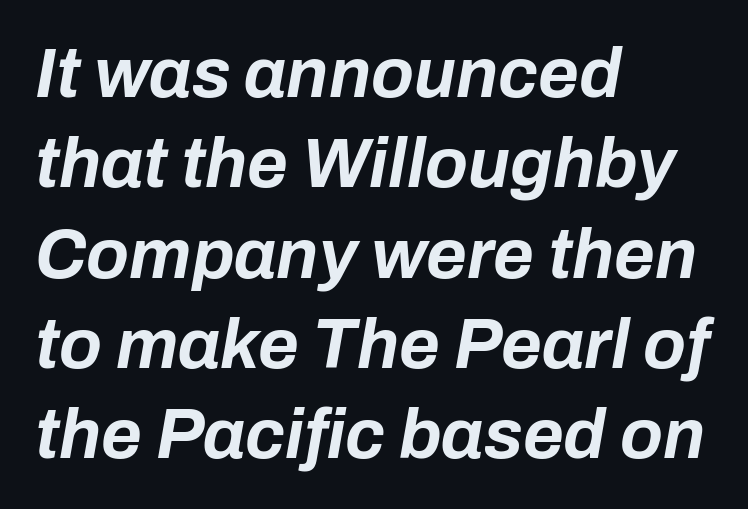
Q: Is the text bold? A: Yes.
Q: Is the text italic (slanted)? A: Yes, it leans right by about 10 degrees.
Q: Is the text underlined? A: No.
Q: How is the paragraph aligned? A: Left-aligned.
Q: Is the spacing between letters normal or unusually wide? A: Normal.
Q: Is the spacing between lines tight, normal or loose? A: Normal.
Q: Width (condensed, normal, or wide)? A: Normal.
Q: Stroke contrast? A: Low.
Q: x-height? A: Medium.
Q: Monospaced? A: No.
